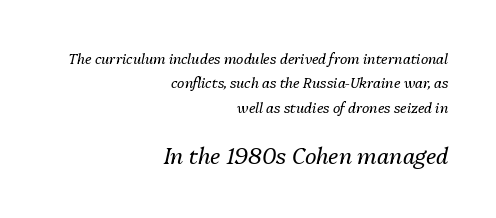
Q: Is the text bold? A: No.
Q: Is the text italic (slanted)? A: Yes, it leans right by about 13 degrees.
Q: Is the text underlined? A: No.
Q: How is the paragraph aligned? A: Right-aligned.
Q: Is the spacing between letters normal or unusually wide? A: Normal.
Q: Which block of text is set in a larger size, the first (top) or the second (bottom)? A: The second (bottom) one.
